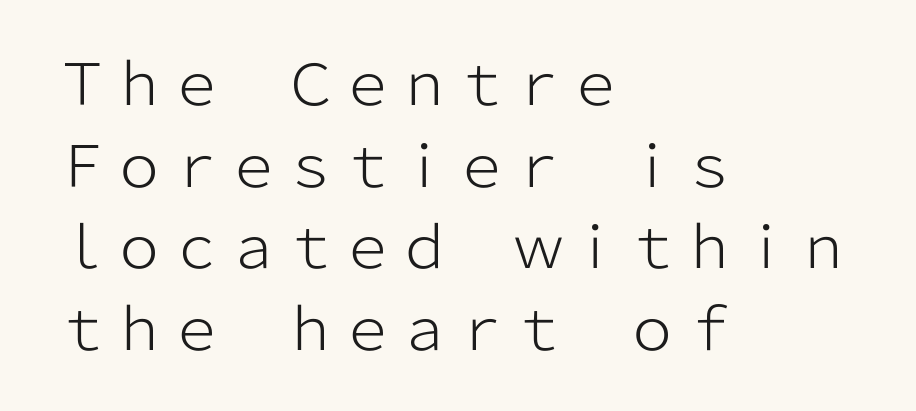
A typesetter would call this leading conventional body-copy spacing. Horizontally, the lines are justified to the leading edge only. The passage shown has conventional tracking throughout. Is this a fixed-width face? No — the glyphs have proportional, varying widths.
